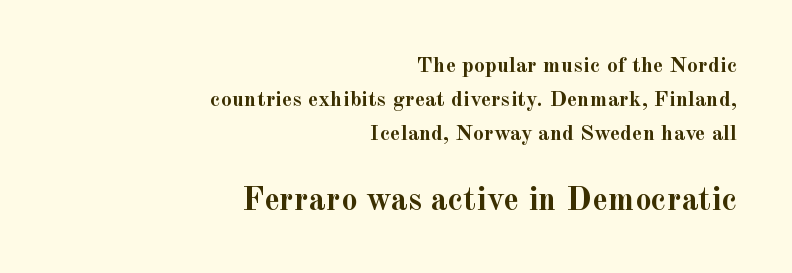
The line-height multiplier appears to be the usual default. Is this a sans? No — the strokes have serifs. Right-aligned paragraph, ragged on the left. Default kerning and tracking; the words read as compact shapes. The composition opens small and finishes big. The lettering stays uniformly vertical, giving the passage a roman look.
